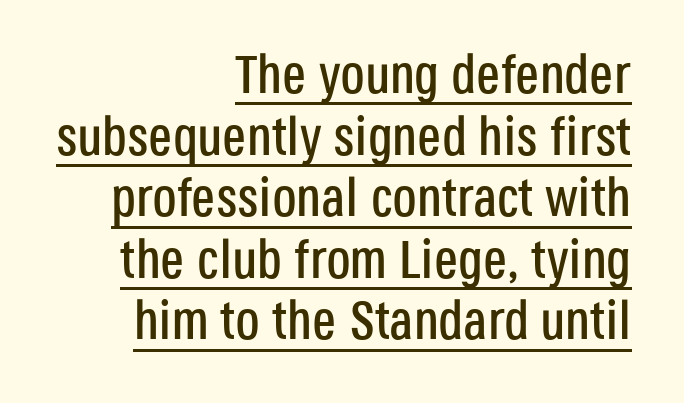
The rendering anchors every line to the right-hand side. Like a heading marked for emphasis, these lines bear an underscore. Characters remain perfectly vertical along every line. Default kerning and tracking; the words read as compact shapes. In terms of leading, this rendering errs on the cramped side. Do the characters align in a grid? No, the font is proportional.
